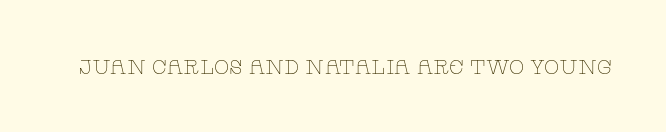
Posture: upright roman. Short note: letters normally spaced. The weight would be labelled regular, book, light, or lighter still. Lines of text with bare space underneath.
